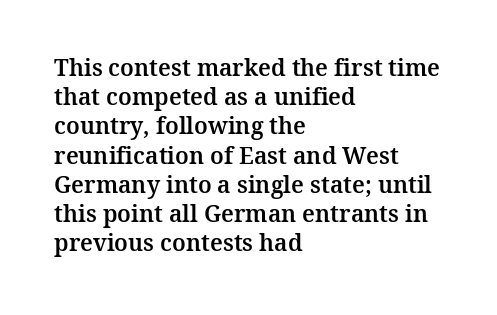
Interline gaps are of average width in this sample. Short note: letters normally spaced. Posture: vertical. The strip under each line holds only bare page. Which margin do the lines hug? The left one — the right edge is uneven.
